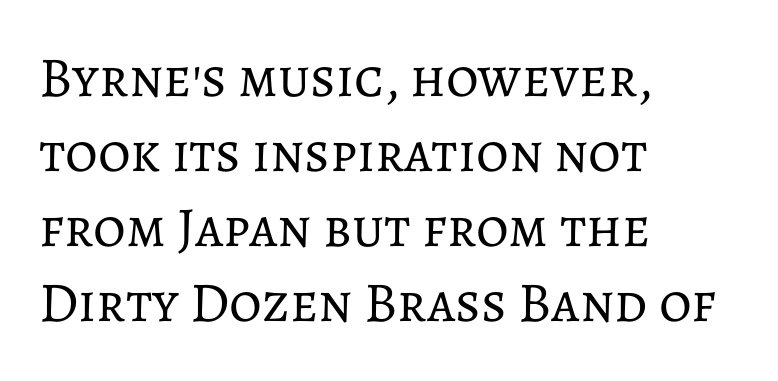
{"italic": "no", "bold": "no", "weight": "regular", "width": "normal", "stroke_contrast": "low", "x_height": "medium", "monospaced": "no", "underline": "no", "align": "left", "line_spacing": "normal", "line_spacing_ratio": 1.34, "letter_spacing": "normal", "letter_spacing_em": 0.0, "glyph_px": 56}
